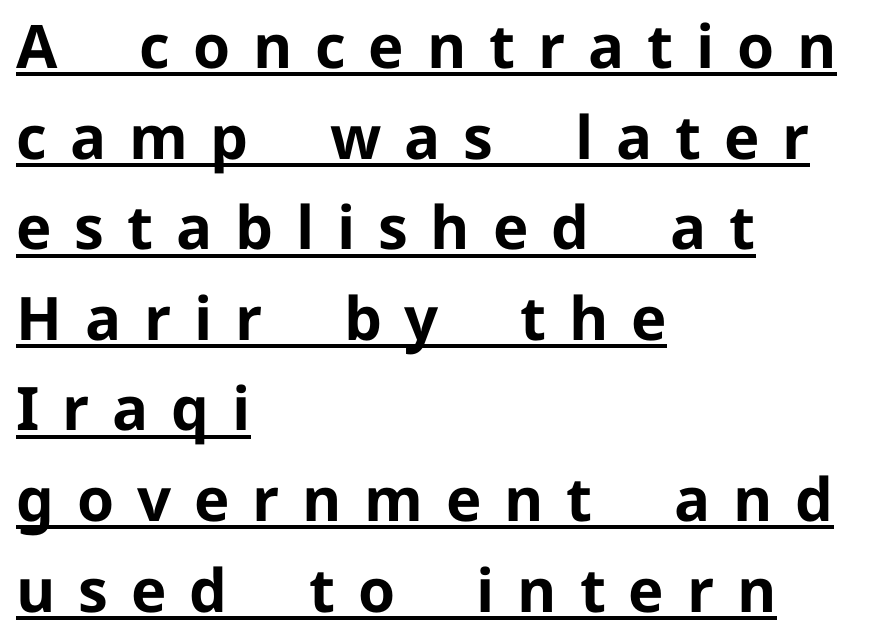
Like a heading marked for emphasis, these lines bear an underscore. Typographically, this falls in the sans-serif category. Spacing between characters has been opened up far beyond the box default. Each glyph is drawn with heavy, bold strokes. Leading: standard.
